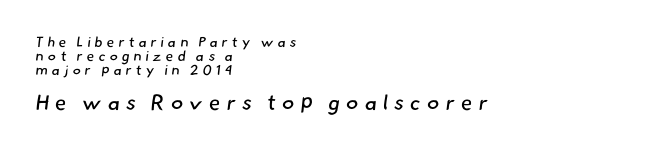
Q: Is the text bold? A: No.
Q: Is the text underlined? A: No.
Q: How is the paragraph aligned? A: Left-aligned.
Q: Is the spacing between letters normal or unusually wide? A: Unusually wide.
Q: Is the spacing between lines tight, normal or loose? A: Tight.
Q: Which block of text is set in a larger size, the first (top) or the second (bottom)? A: The second (bottom) one.
